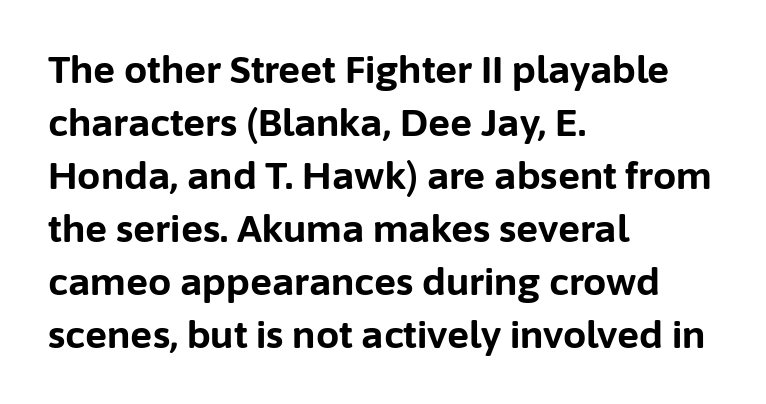
Is there much room between lines? A standard amount, neither cramped nor airy. Just letters on the line, the space beneath them empty. Check where the strokes stop: nothing finishes them off — pure sans. The typesetting leans heavy: a genuine bold. Every character sits straight up, as roman type does.
